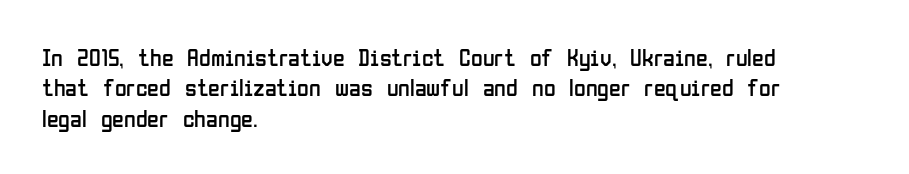
{"italic": "no", "bold": "no", "underline": "no", "align": "left", "line_spacing": "normal", "line_spacing_ratio": 1.27, "letter_spacing": "normal", "letter_spacing_em": 0.0, "glyph_px": 24}
